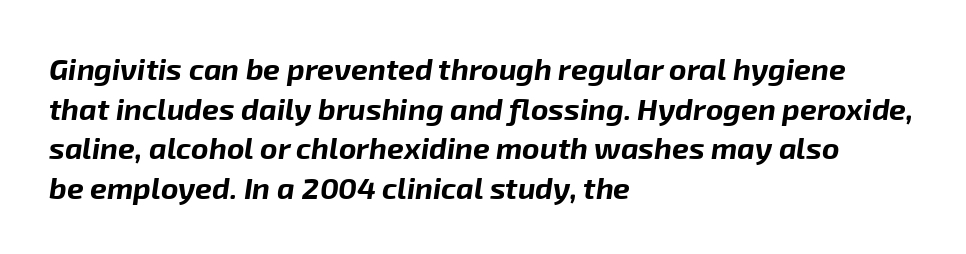
Q: Is the text bold? A: Yes.
Q: Is the text italic (slanted)? A: Yes, it leans right by about 8 degrees.
Q: Is the text underlined? A: No.
Q: How is the paragraph aligned? A: Left-aligned.
Q: Is the spacing between letters normal or unusually wide? A: Normal.
Q: Is the spacing between lines tight, normal or loose? A: Normal.
Q: Width (condensed, normal, or wide)? A: Normal.
Q: Stroke contrast? A: Low.
Q: x-height? A: Medium.
Q: Monospaced? A: No.
